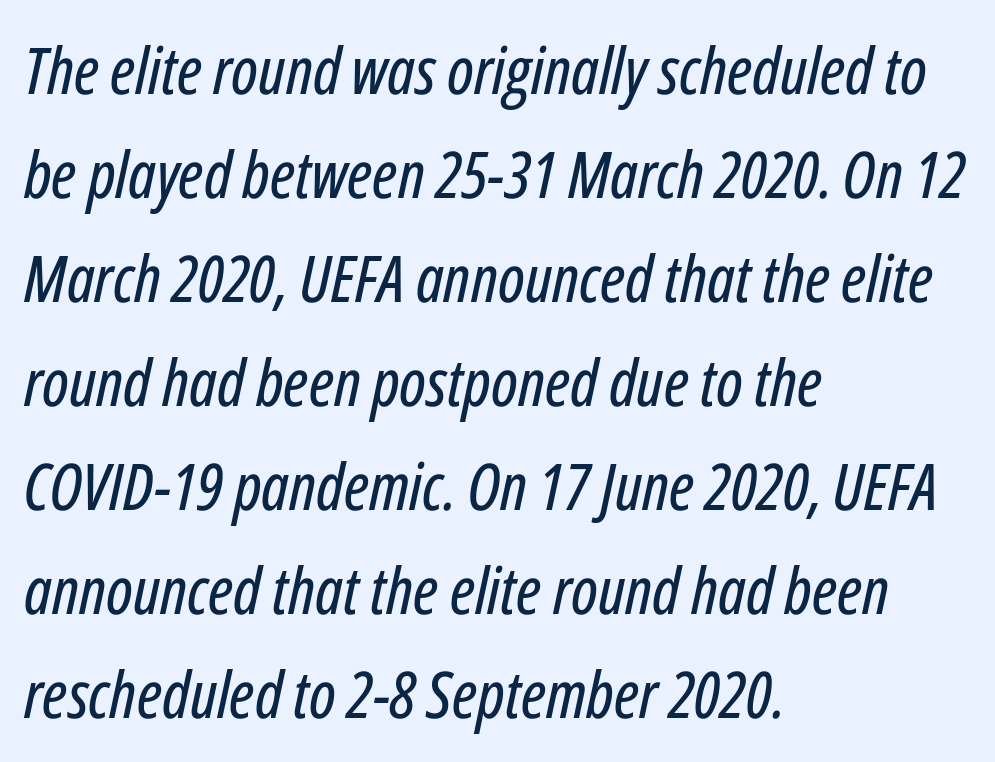
{"italic": "yes", "lean": "right", "slant_degrees": 12, "width": "condensed", "stroke_contrast": "low", "x_height": "medium", "monospaced": "no", "underline": "no", "align": "left", "line_spacing": "normal", "line_spacing_ratio": 1.6, "letter_spacing": "normal", "letter_spacing_em": 0.0, "glyph_px": 65}
